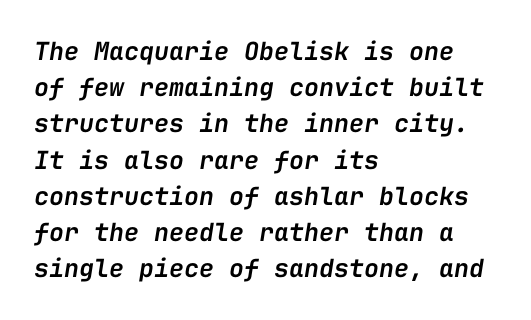
Q: Is the text bold? A: Semi-bold.
Q: Is the text italic (slanted)? A: Yes, it leans right by about 9 degrees.
Q: Is the text underlined? A: No.
Q: How is the paragraph aligned? A: Left-aligned.
Q: Is the spacing between letters normal or unusually wide? A: Normal.
Q: Is the spacing between lines tight, normal or loose? A: Normal.
